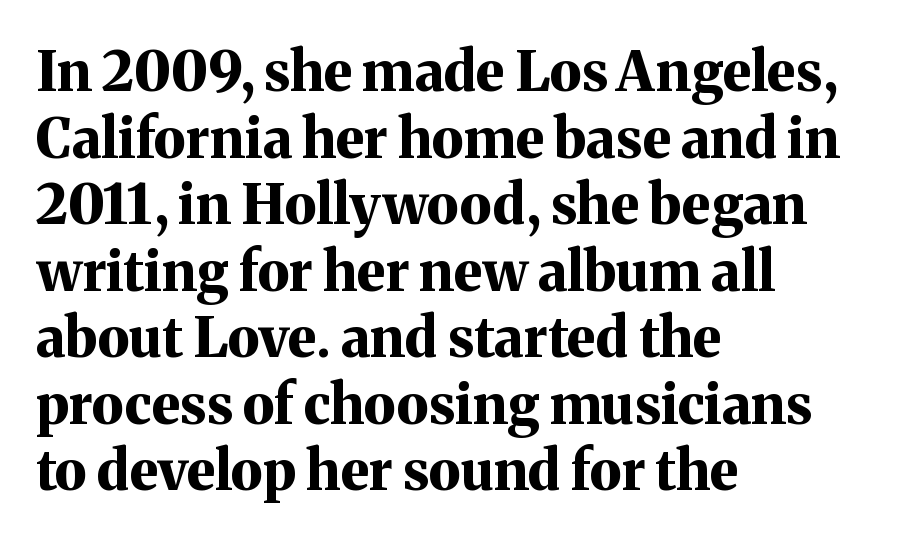
The typography opts for an upright posture over an oblique one. Descenders hang freely into open space. Each letter keeps its own natural width here, so spacing adapts to shape. A dark, heavy texture on the line: the type is bold. All the whitespace from short lines collects on the right. Regarding serifs, this sample has them.
